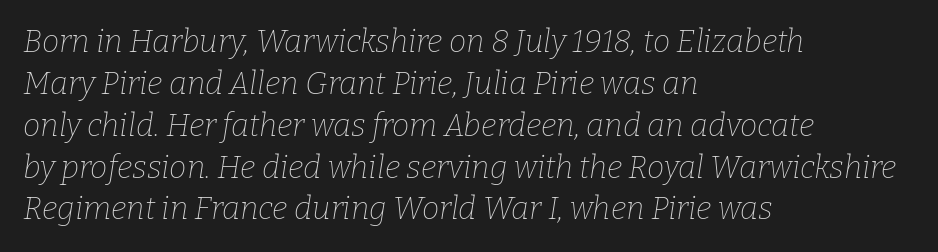
The image shows 31 px thin serif type, italic (leaning right); set left-aligned, normal line spacing (1.35x), normal letter spacing, not underlined; low stroke contrast and a medium x-height.
